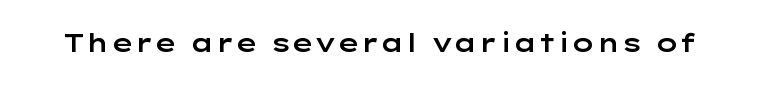
The image shows 25 px text type, upright; set normal letter spacing, not underlined.
